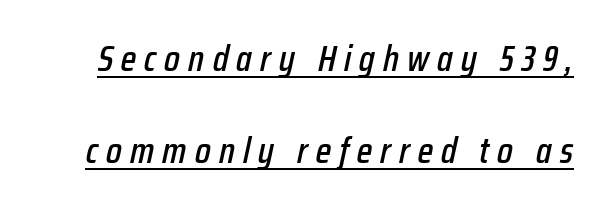
{"italic": "yes", "lean": "right", "slant_degrees": 12, "width": "condensed", "stroke_contrast": "low", "x_height": "medium", "monospaced": "no", "underline": "yes", "line_spacing": "loose", "line_spacing_ratio": 2.49, "letter_spacing": "wide", "letter_spacing_em": 0.22, "glyph_px": 37}
